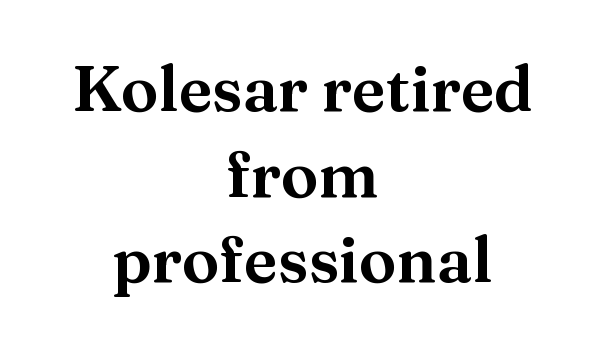
The horizontal fit of the characters is conventional and even. The characters display serif detailing at their extremities. Is the block centered? Yes — each line is placed symmetrically about the middle. No italicization has been applied; the sample stays upright. The designer left line spacing at the default.
